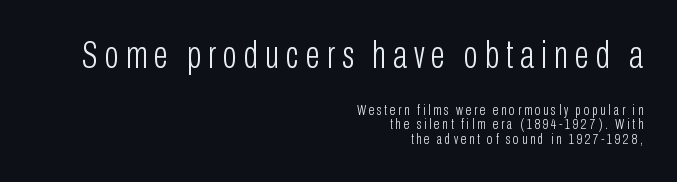
The image shows 38 px light, condensed sans-serif type, upright; set right-aligned, tight line spacing (0.96x), not underlined; the first (top) block is 2.53x larger; low stroke contrast and a medium x-height.
